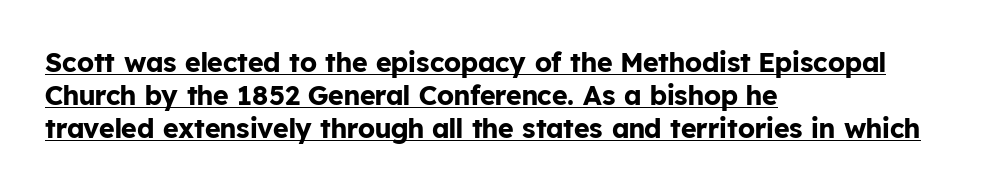
{"italic": "no", "bold": "yes", "underline": "yes", "align": "left", "line_spacing_ratio": 1.22, "letter_spacing": "normal", "letter_spacing_em": 0.0, "glyph_px": 27}
